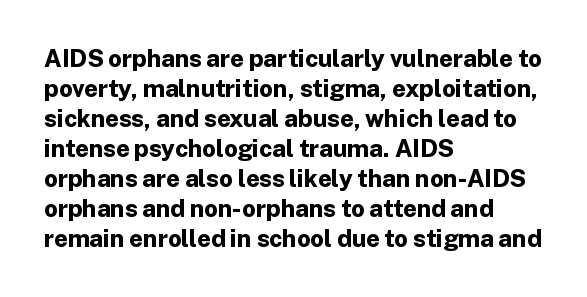
{"italic": "no", "bold": "yes", "underline": "no", "align": "left", "line_spacing": "normal", "line_spacing_ratio": 1.25, "letter_spacing": "normal", "letter_spacing_em": 0.0, "glyph_px": 24}
